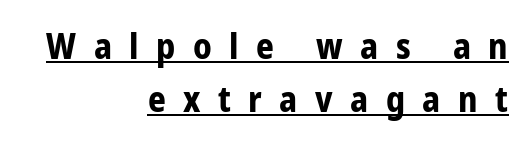
How would I describe the line gaps? Plain and ordinary. Is the type bold? Yes — the strokes are clearly thick and heavy. Each line of the rendering has a horizontal stroke beneath the glyphs. Type style note: lacks serifs. The typography opts for an upright posture over an oblique one. In terms of letterspacing, this is a distinctly airy, spread setting.
